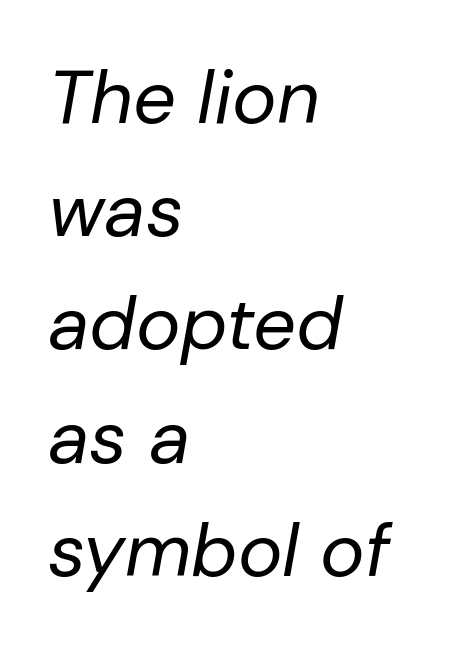
The weight tops out at a normal text grade. If you drew a ruler down the left edge, every line would touch it. Horizontal bands of white between lines are of average thickness. Spacing between characters is what you'd get straight out of the box. You could not count columns in this text — the font is proportionally spaced.
